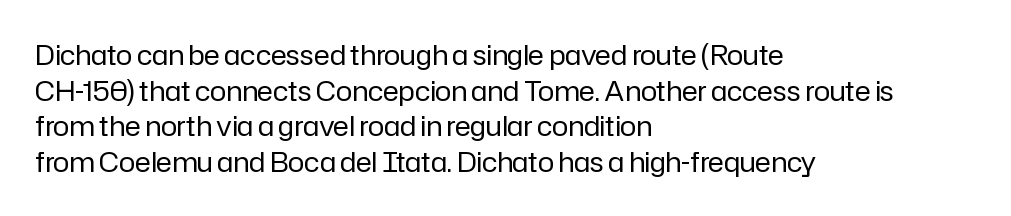
{"italic": "no", "bold": "no", "underline": "no", "align": "left", "line_spacing": "normal", "line_spacing_ratio": 1.32, "letter_spacing": "normal", "letter_spacing_em": 0.0, "glyph_px": 27}
